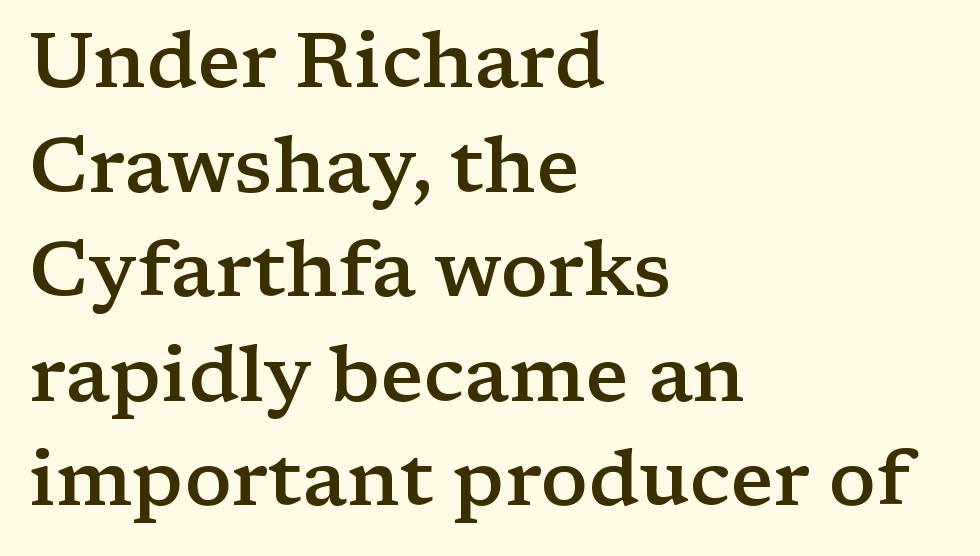
{"serif": "yes", "italic": "no", "bold": "semi", "weight": "semibold", "width": "wide", "stroke_contrast": "low", "x_height": "medium", "monospaced": "no", "underline": "no", "align": "left", "line_spacing": "normal", "line_spacing_ratio": 1.34, "letter_spacing": "normal", "letter_spacing_em": 0.0, "glyph_px": 78}
